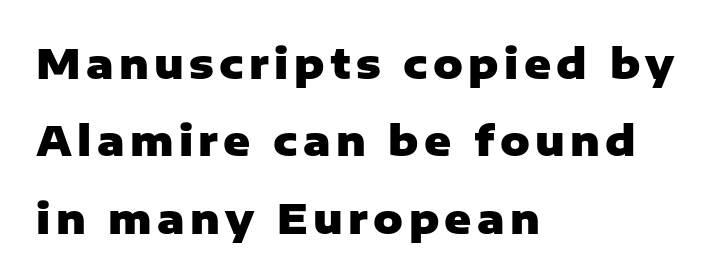
The image shows 41 px heavy sans-serif type, upright; set left-aligned, line spacing 1.89x, not underlined; low stroke contrast and a medium x-height.
